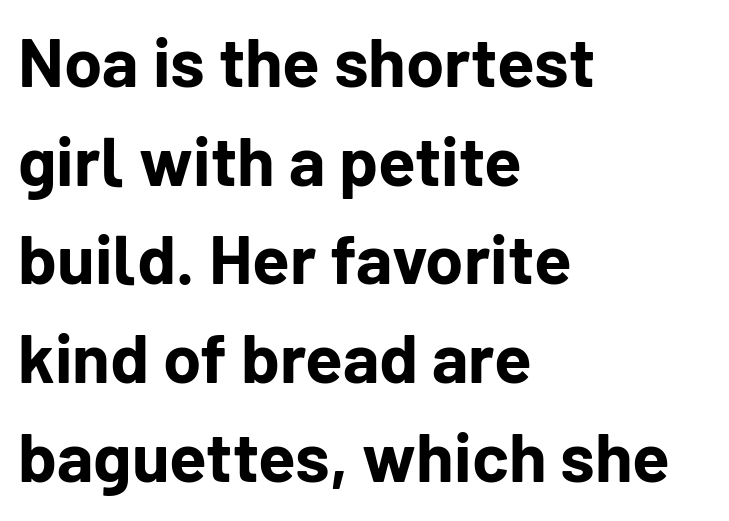
The image shows 69 px bold sans-serif type, upright; set left-aligned, normal line spacing (1.43x), normal letter spacing, not underlined; low stroke contrast and a medium x-height.
